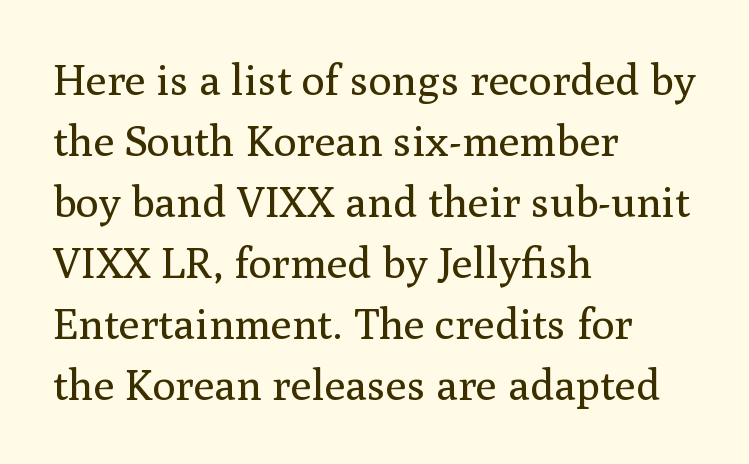
Q: Is the text bold? A: No.
Q: Is the text italic (slanted)? A: No, it is upright.
Q: Is the typeface a serif or a sans-serif typeface? A: Serif.
Q: Is the text underlined? A: No.
Q: How is the paragraph aligned? A: Left-aligned.
Q: Is the spacing between letters normal or unusually wide? A: Normal.
Q: Is the spacing between lines tight, normal or loose? A: Normal.
Q: Width (condensed, normal, or wide)? A: Normal.
Q: Stroke contrast? A: Medium.
Q: x-height? A: Medium.
Q: Monospaced? A: No.
